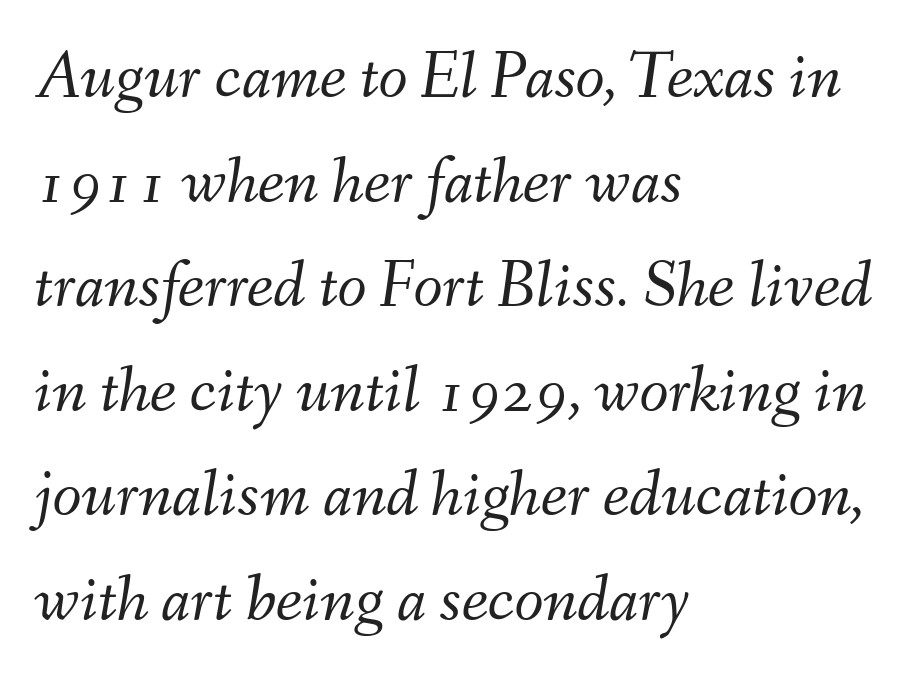
The image shows 67 px light type, italic (leaning right); set left-aligned, normal line spacing (1.56x), normal letter spacing, not underlined; medium stroke contrast and a small x-height.
